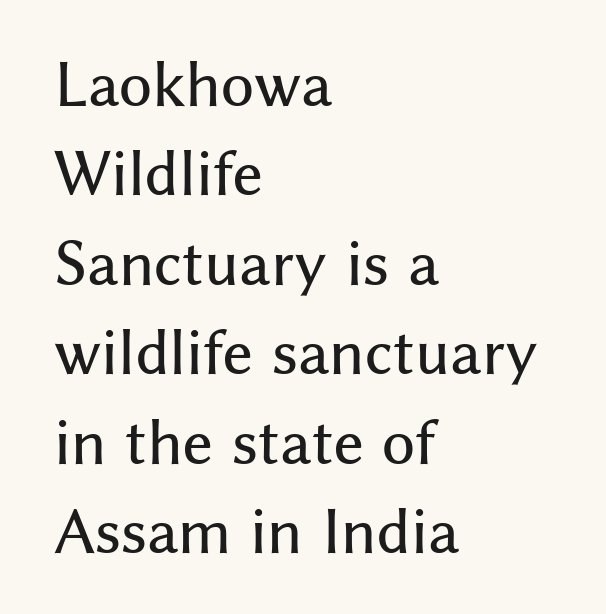
{"serif": "no", "italic": "no", "width": "normal", "stroke_contrast": "medium", "x_height": "medium", "monospaced": "no", "underline": "no", "align": "left", "line_spacing": "normal", "line_spacing_ratio": 1.57, "letter_spacing": "normal", "letter_spacing_em": 0.0, "glyph_px": 57}
